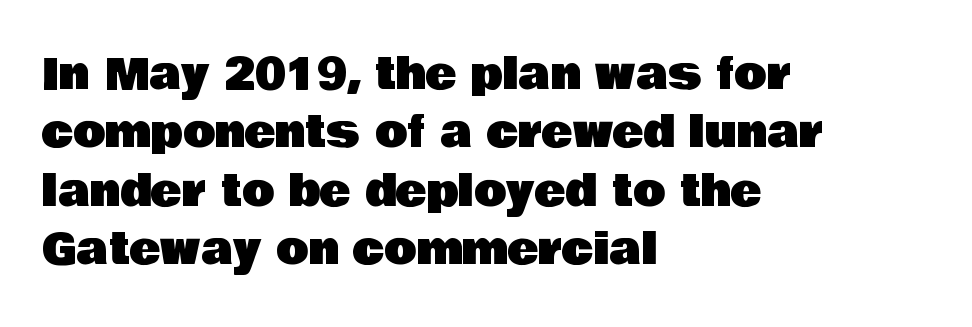
The image shows 42 px sans-serif type, upright; set left-aligned, normal line spacing (1.39x), normal letter spacing, not underlined; low stroke contrast and a large x-height.
